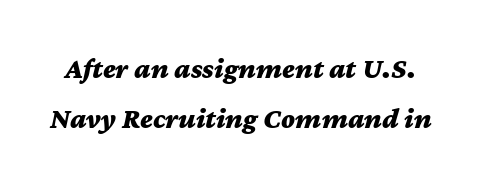
The image shows 29 px bold, wide type, italic (leaning right); set line spacing 1.72x, normal letter spacing, not underlined; medium stroke contrast and a medium x-height.
